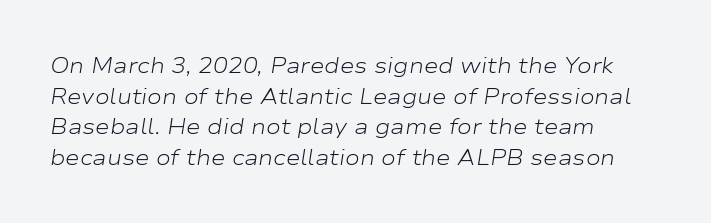
No chunkiness to these letters — they're not bold. Is the letter spacing exaggerated? No — it looks like the ordinary default. A bare baseline throughout the passage. Is the block centered? No — it sits flush against the left margin. Designer's note — italics engaged. Regarding leading, the lines here are spaced in the standard way.
